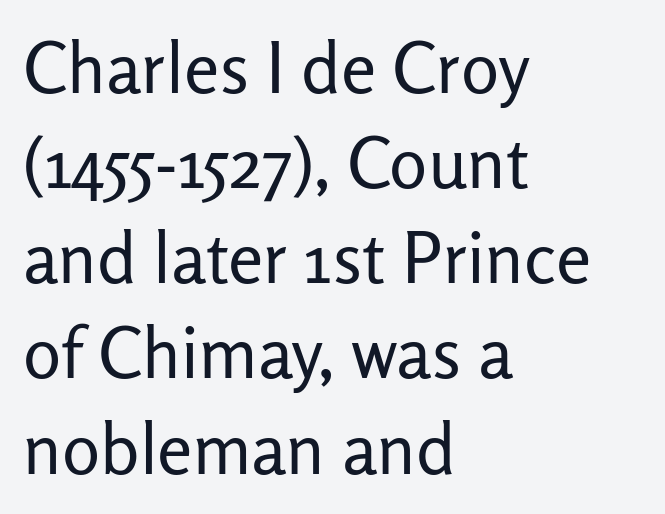
The image shows 71 px regular-weight sans-serif type, upright; set left-aligned, normal line spacing (1.34x), normal letter spacing, not underlined; low stroke contrast and a medium x-height.
